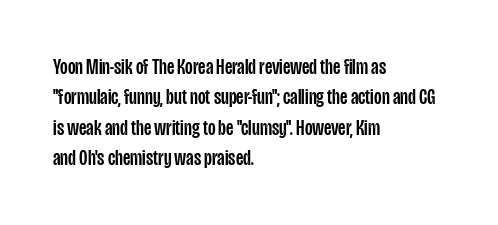
Descenders are the only things crossing below the line. The paragraph has a hard left edge and a soft right edge. Nothing unusual about the tracking: characters are spaced as the font intends. Vertically, the passage feels balanced, rows spaced as you'd expect. If you drew a line through each stem, it would be perfectly vertical.
